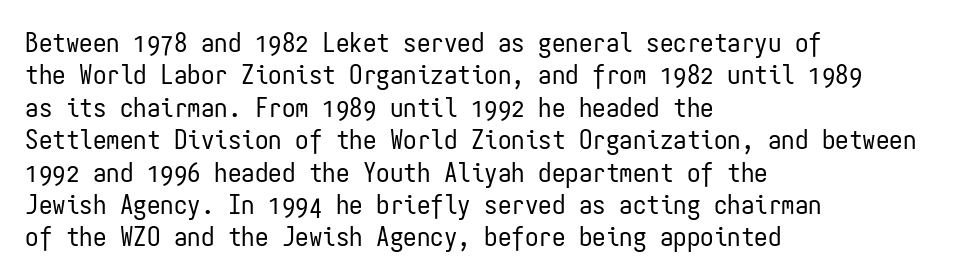
The font is comparable to plain body text, perhaps lighter. Line starts are locked; line ends wander. Nothing unusual about the tracking: characters are spaced as the font intends. The type sits square on the baseline with zero lean. Rule under the text: the space is simply empty.
